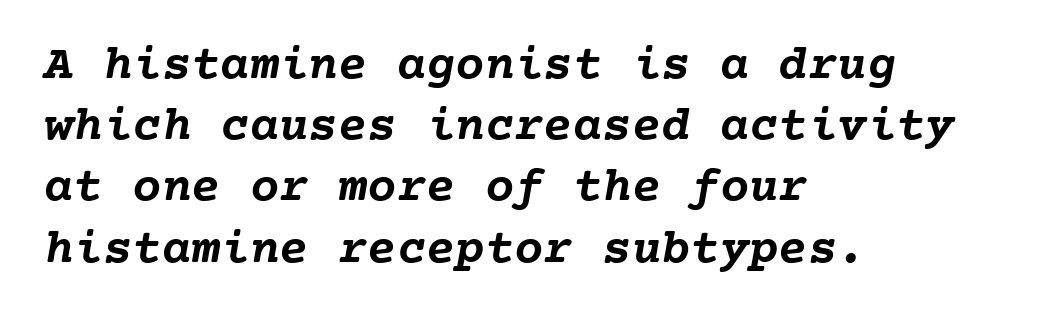
{"bold": "yes", "weight": "semibold", "width": "normal", "stroke_contrast": "low", "x_height": "medium", "monospaced": "yes", "underline": "no", "align": "left", "line_spacing": "normal", "line_spacing_ratio": 1.25, "letter_spacing": "normal", "letter_spacing_em": 0.0, "glyph_px": 49}
